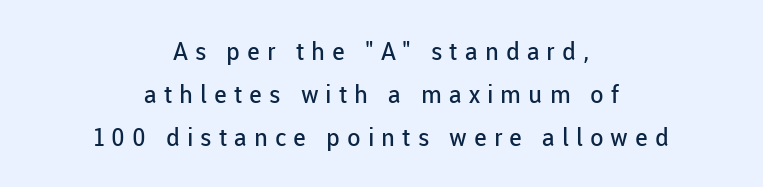
{"italic": "no", "bold": "no", "underline": "no", "align": "center", "line_spacing_ratio": 1.73, "letter_spacing": "wide", "letter_spacing_em": 0.28, "glyph_px": 25}
